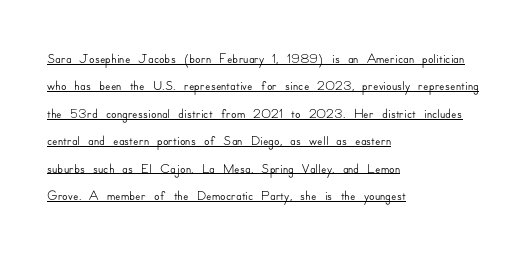
Q: Is the text italic (slanted)? A: No, it is upright.
Q: Is the text underlined? A: Yes.
Q: How is the paragraph aligned? A: Left-aligned.
Q: Is the spacing between letters normal or unusually wide? A: Normal.
Q: Is the spacing between lines tight, normal or loose? A: Normal.
